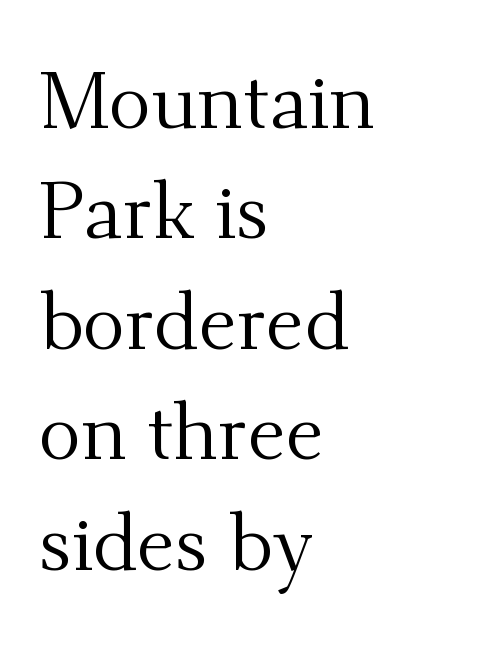
{"serif": "yes", "italic": "no", "bold": "no", "weight": "regular", "width": "normal", "stroke_contrast": "medium", "x_height": "small", "monospaced": "no", "underline": "no", "align": "left", "line_spacing": "normal", "line_spacing_ratio": 1.38, "letter_spacing": "normal", "letter_spacing_em": 0.0, "glyph_px": 80}
